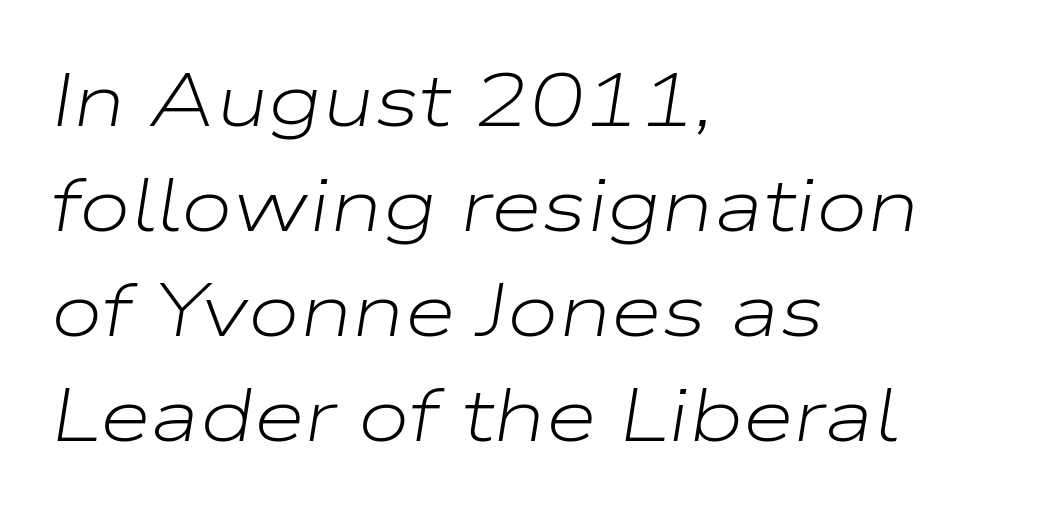
Q: Is the text bold? A: No.
Q: Is the text italic (slanted)? A: Yes, it leans right by about 9 degrees.
Q: Is the text underlined? A: No.
Q: How is the paragraph aligned? A: Left-aligned.
Q: Is the spacing between letters normal or unusually wide? A: Normal.
Q: Is the spacing between lines tight, normal or loose? A: Normal.
Q: Width (condensed, normal, or wide)? A: Wide.
Q: Stroke contrast? A: Low.
Q: x-height? A: Medium.
Q: Monospaced? A: No.
